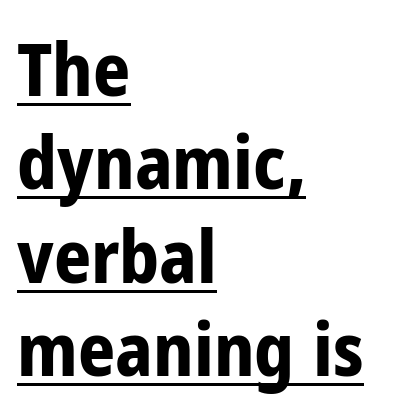
Q: Is the text bold? A: Yes.
Q: Is the text italic (slanted)? A: No, it is upright.
Q: Is the typeface a serif or a sans-serif typeface? A: Sans-serif.
Q: Is the text underlined? A: Yes.
Q: How is the paragraph aligned? A: Left-aligned.
Q: Is the spacing between letters normal or unusually wide? A: Normal.
Q: Is the spacing between lines tight, normal or loose? A: Normal.
Q: Width (condensed, normal, or wide)? A: Condensed.
Q: Stroke contrast? A: Low.
Q: x-height? A: Medium.
Q: Monospaced? A: No.
